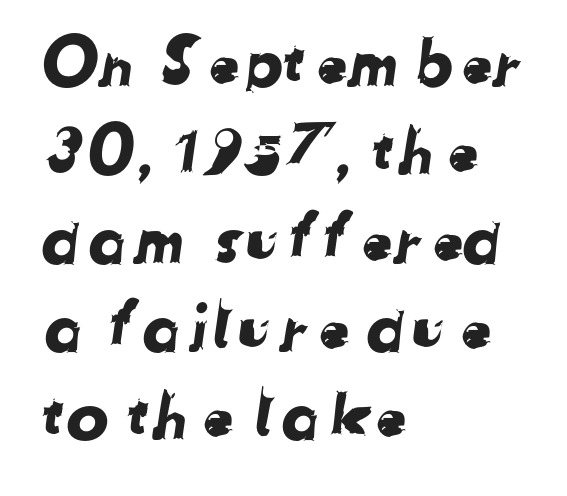
{"serif": "no", "width": "normal", "stroke_contrast": "low", "x_height": "medium", "monospaced": "no", "underline": "no", "align": "left", "line_spacing": "normal", "line_spacing_ratio": 1.38, "letter_spacing": "normal", "letter_spacing_em": 0.0, "glyph_px": 64}
